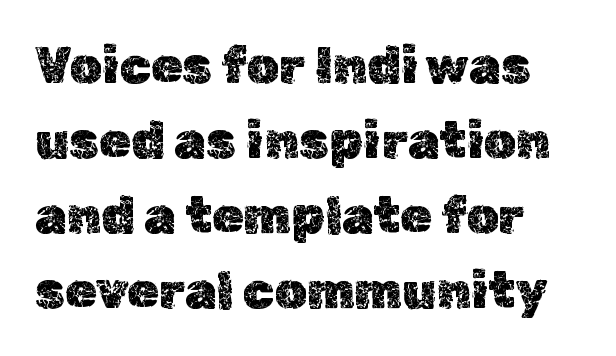
{"italic": "no", "width": "normal", "x_height": "medium", "monospaced": "no", "underline": "no", "align": "left", "line_spacing": "normal", "line_spacing_ratio": 1.47, "letter_spacing": "normal", "letter_spacing_em": 0.0, "glyph_px": 51}
